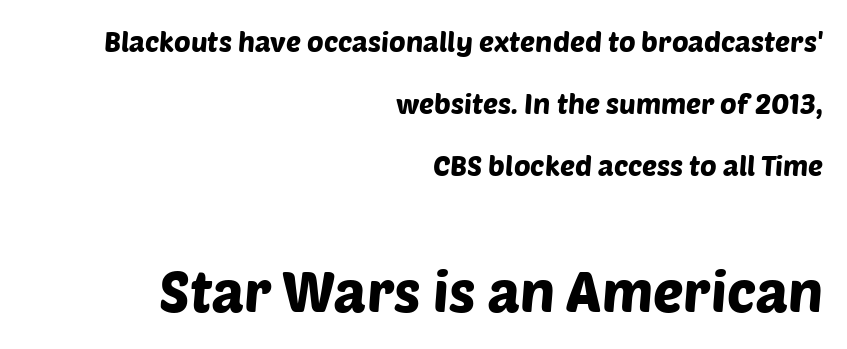
{"serif": "no", "width": "normal", "stroke_contrast": "low", "x_height": "large", "monospaced": "no", "underline": "no", "align": "right", "line_spacing": "loose", "line_spacing_ratio": 2.21, "letter_spacing": "normal", "letter_spacing_em": 0.0, "larger_block": "second", "size_ratio": 2.04, "glyph_px": 57}
